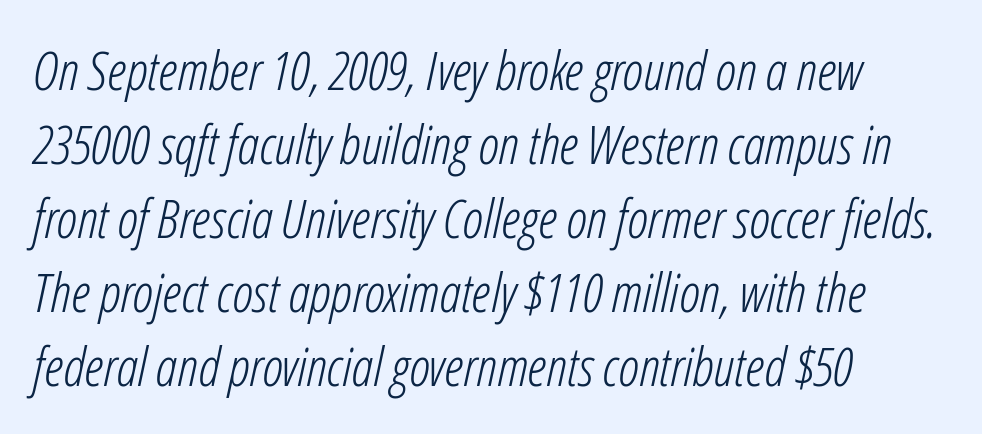
The passage shown is not underscored anywhere. Leftover space on each line is placed entirely after the last word. You could not count columns in this text — the font is proportionally spaced. Stems and bowls with no extra thickness — not bold. Each word holds together tightly as a unit, with standard inter-letter gaps. The rendering uses a moderate line-height, typical for paragraphs.
